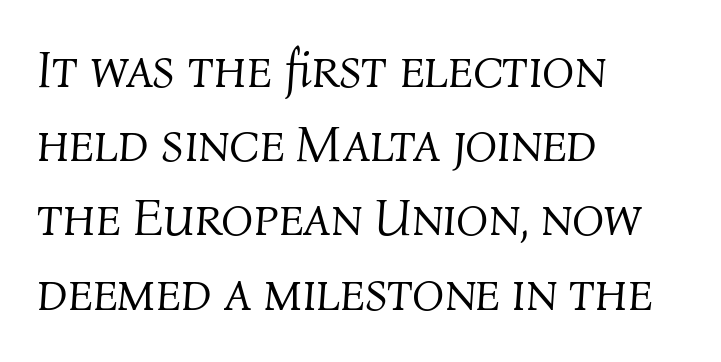
The image shows 53 px light type, italic (leaning right); set left-aligned, normal line spacing (1.4x), normal letter spacing, not underlined; medium stroke contrast and a medium x-height.
